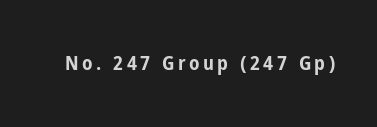
The image shows 20 px bold type, upright; set not underlined.
